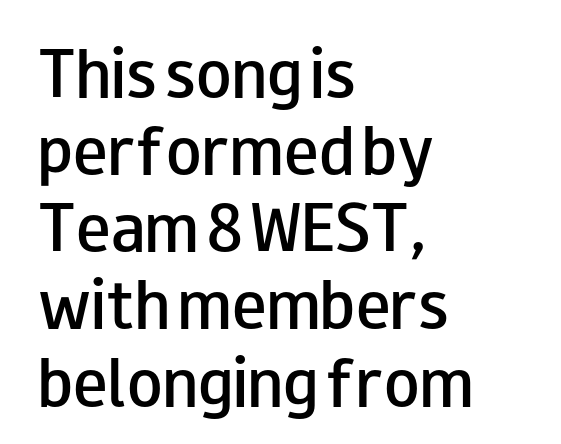
Check the space under the baseline: it is left empty. Does the lettering tilt? It doesn't — this is upright. The passage shown is typed in a proportional face where columns would drift. One-word summary of the alignment: left.
